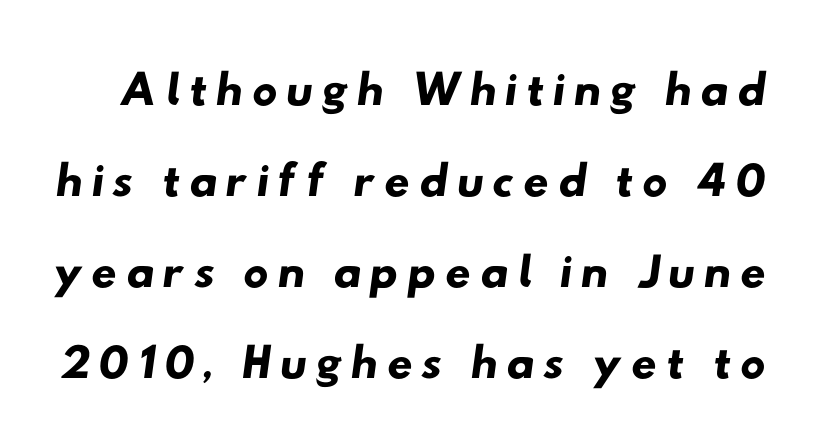
Nothing sits at the stroke ends, so this counts as sans-serif. These lines are rendered in a variable-pitch font. Interline gaps are of average width in this sample. A bare baseline throughout the passage.
